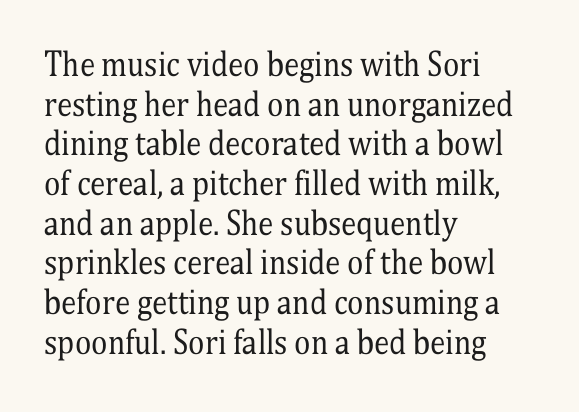
Typeset ragged right — the left edge is the straight one. Students, note that the glyphs here touch the page at normal intervals. Stems and bowls with no extra thickness — not bold. Think of a printed novel: that variable character pitch is what you see here. The rendering uses a moderate line-height, typical for paragraphs. The designer went with a serif here, giving each stem small feet.
